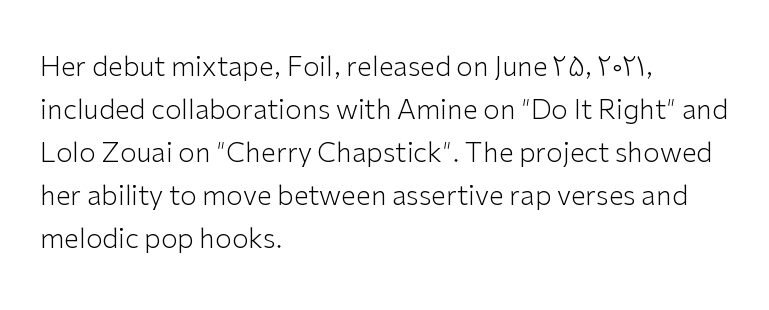
Line beginnings align vertically; line endings do not. Quick note: not italic, upright. No chunkiness to these letters — they're not bold. Default kerning and tracking; the words read as compact shapes.
